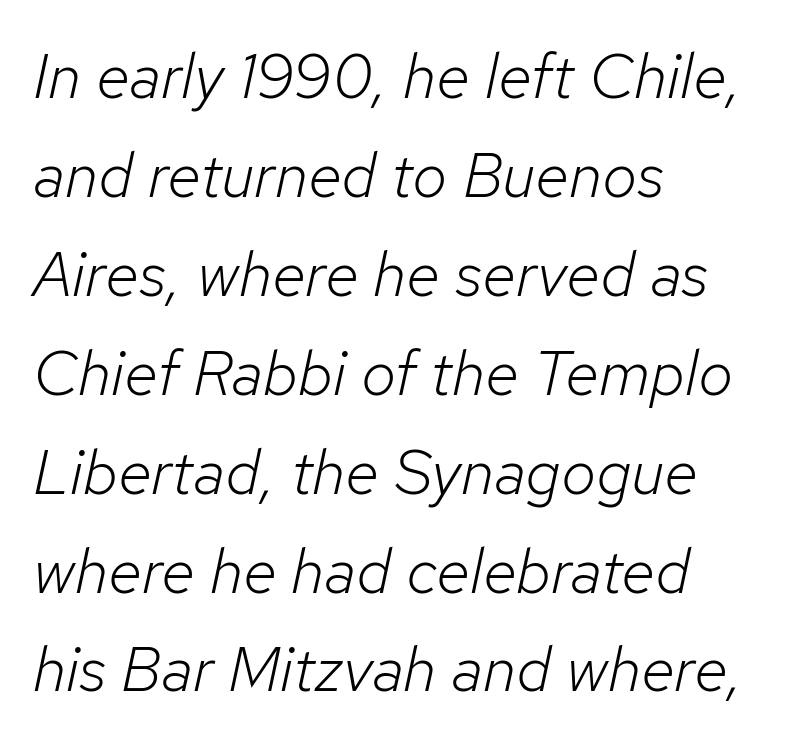
The image shows 63 px light type, italic (leaning right); set left-aligned, normal line spacing (1.57x), normal letter spacing, not underlined; low stroke contrast and a medium x-height.
